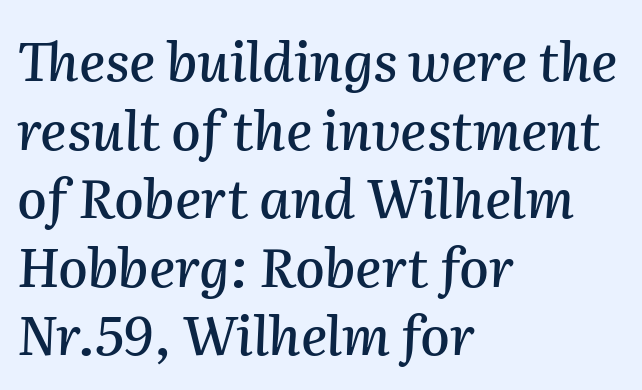
The image shows 54 px text type, italic (leaning right); set left-aligned, normal line spacing (1.27x), normal letter spacing, not underlined; medium stroke contrast and a medium x-height.
